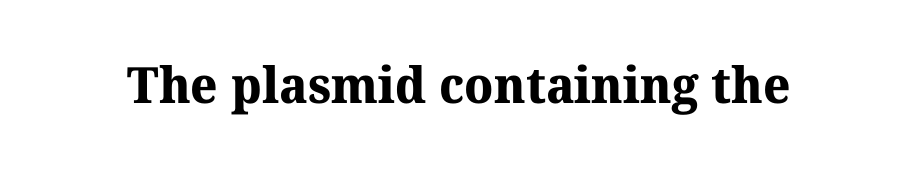
The image shows 50 px bold serif type; set normal letter spacing, not underlined; medium stroke contrast and a medium x-height.
